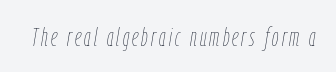
The image shows 26 px text type, italic (leaning right); set not underlined.
